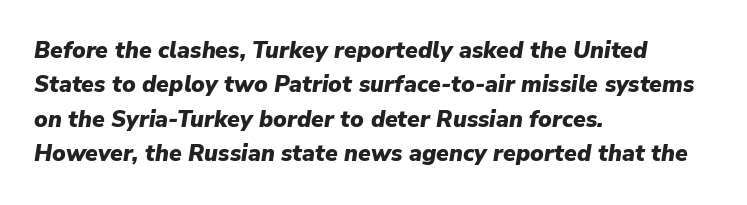
{"italic": "yes", "lean": "right", "slant_degrees": 9, "bold": "yes", "underline": "no", "align": "left", "line_spacing": "normal", "line_spacing_ratio": 1.5, "letter_spacing": "normal", "letter_spacing_em": 0.0, "glyph_px": 23}
